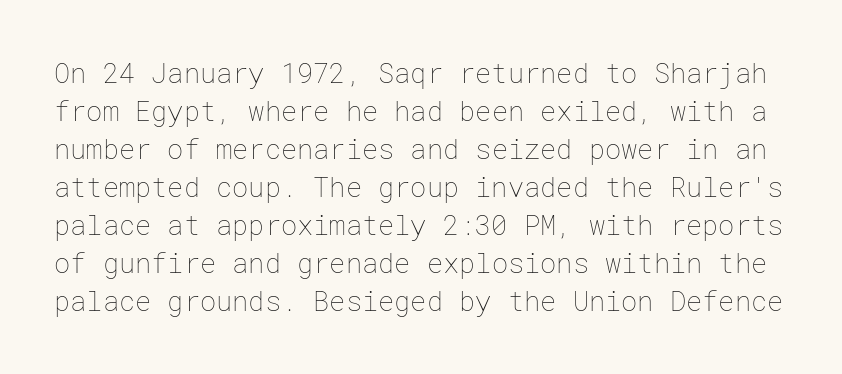
{"italic": "no", "bold": "no", "underline": "no", "line_spacing": "normal", "line_spacing_ratio": 1.41, "letter_spacing": "normal", "letter_spacing_em": 0.0, "glyph_px": 27}
